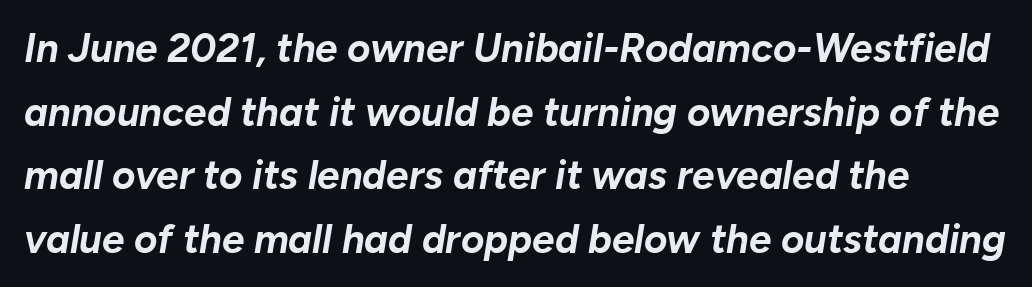
Glance below the letters and you will spot only blank space. Every row of glyphs begins at an identical x-position on the left. No extra tracking has been applied to these lines. Italic: yes, the glyphs are oblique. The lines sit at an ordinary, default distance from one another.
